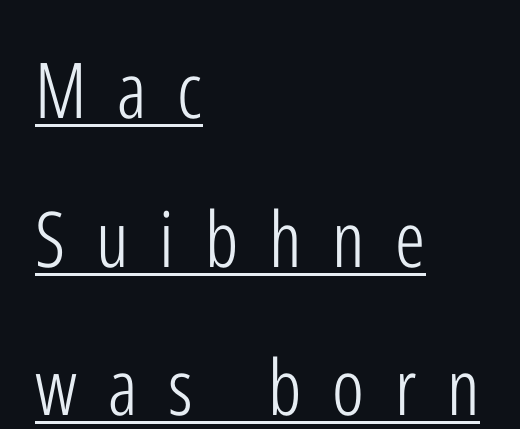
{"serif": "no", "italic": "no", "bold": "no", "weight": "light", "width": "condensed", "stroke_contrast": "low", "x_height": "medium", "monospaced": "no", "underline": "yes", "align": "left", "line_spacing": "loose", "line_spacing_ratio": 1.93, "letter_spacing": "wide", "letter_spacing_em": 0.4, "glyph_px": 77}
